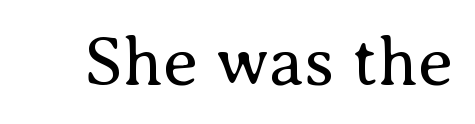
{"serif": "yes", "italic": "no", "bold": "no", "weight": "regular", "width": "normal", "stroke_contrast": "medium", "x_height": "medium", "monospaced": "no", "underline": "no", "letter_spacing": "normal", "letter_spacing_em": 0.0, "glyph_px": 69}
